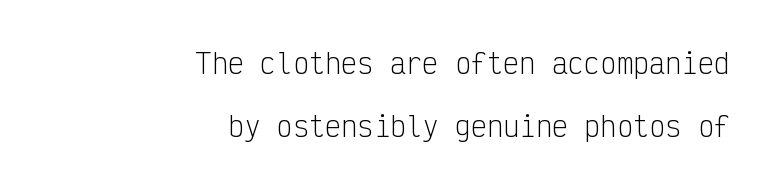
The image shows 27 px text type, upright; set right-aligned, loose line spacing (2.34x), normal letter spacing, not underlined.
